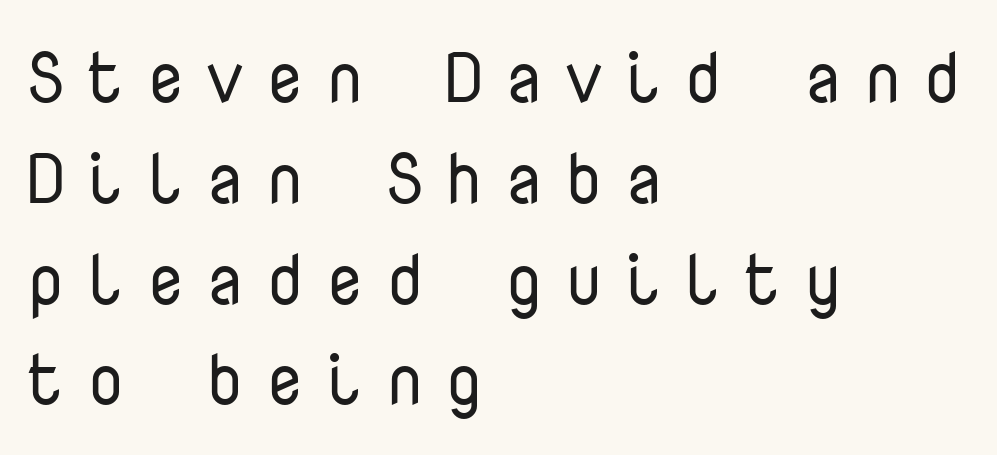
{"serif": "no", "italic": "no", "bold": "no", "weight": "regular", "width": "normal", "stroke_contrast": "low", "x_height": "medium", "monospaced": "yes", "underline": "no", "align": "left", "line_spacing": "normal", "line_spacing_ratio": 1.42, "letter_spacing": "wide", "letter_spacing_em": 0.28, "glyph_px": 71}
